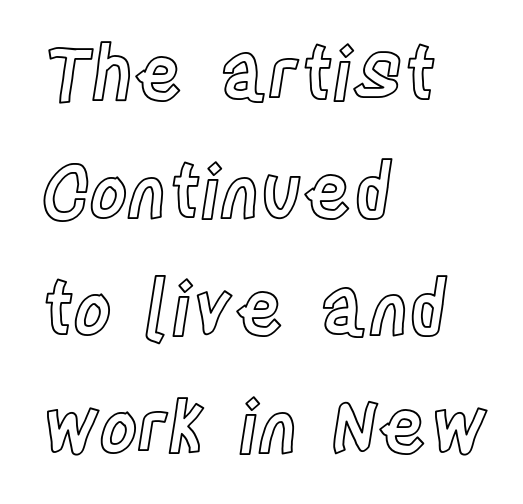
Q: Is the text italic (slanted)? A: Yes.
Q: Is the text underlined? A: No.
Q: How is the paragraph aligned? A: Left-aligned.
Q: Is the spacing between letters normal or unusually wide? A: Normal.
Q: Is the spacing between lines tight, normal or loose? A: Normal.
Q: Width (condensed, normal, or wide)? A: Condensed.
Q: x-height? A: Large.
Q: Monospaced? A: No.
